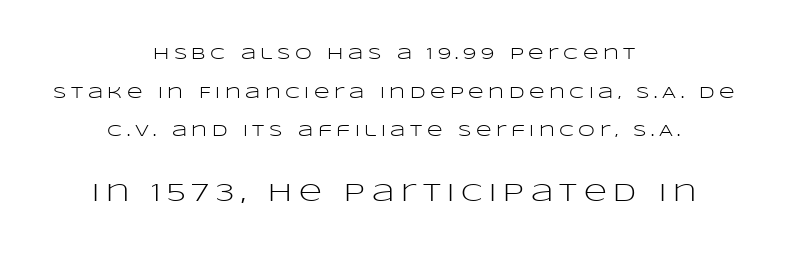
Q: Is the text bold? A: No.
Q: Is the text italic (slanted)? A: No, it is upright.
Q: Is the text underlined? A: No.
Q: How is the paragraph aligned? A: Centered.
Q: Is the spacing between letters normal or unusually wide? A: Unusually wide.
Q: Is the spacing between lines tight, normal or loose? A: Loose.
Q: Which block of text is set in a larger size, the first (top) or the second (bottom)? A: The second (bottom) one.
